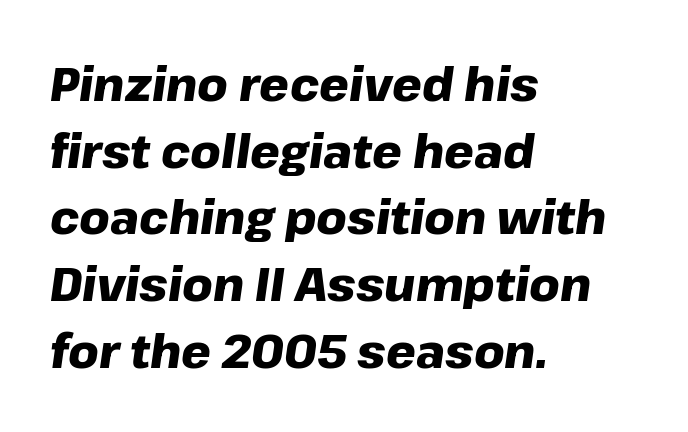
{"italic": "yes", "lean": "right", "slant_degrees": 8, "bold": "yes", "weight": "heavy", "width": "normal", "stroke_contrast": "low", "x_height": "medium", "monospaced": "no", "underline": "no", "align": "left", "line_spacing": "normal", "line_spacing_ratio": 1.42, "letter_spacing": "normal", "letter_spacing_em": 0.0, "glyph_px": 47}
